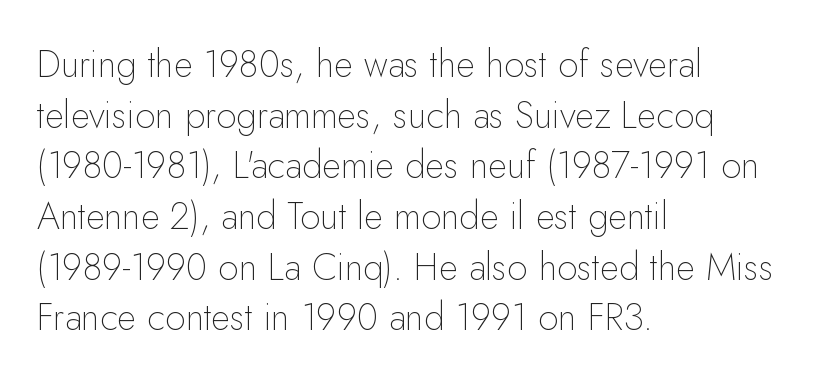
{"serif": "no", "italic": "no", "bold": "no", "weight": "thin", "width": "normal", "stroke_contrast": "low", "x_height": "small", "monospaced": "no", "underline": "no", "align": "left", "line_spacing": "normal", "line_spacing_ratio": 1.37, "letter_spacing": "normal", "letter_spacing_em": 0.0, "glyph_px": 37}
